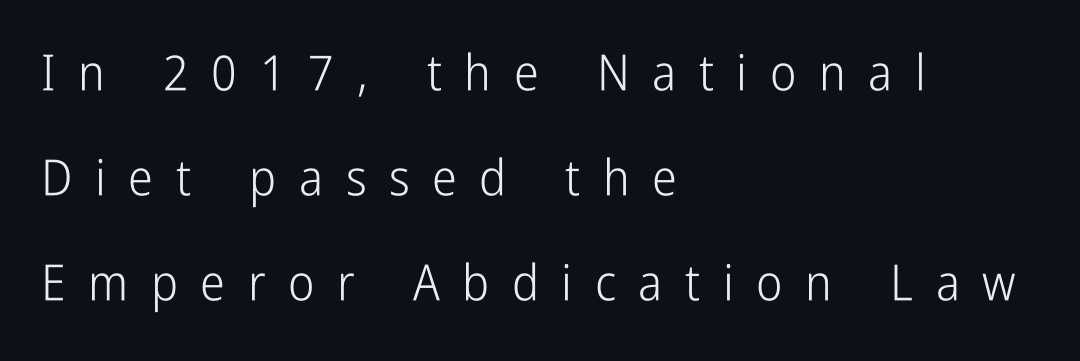
{"serif": "no", "italic": "no", "bold": "no", "weight": "light", "width": "condensed", "stroke_contrast": "low", "x_height": "medium", "monospaced": "no", "underline": "no", "align": "left", "line_spacing": "loose", "line_spacing_ratio": 2.1, "letter_spacing": "wide", "letter_spacing_em": 0.45, "glyph_px": 50}
